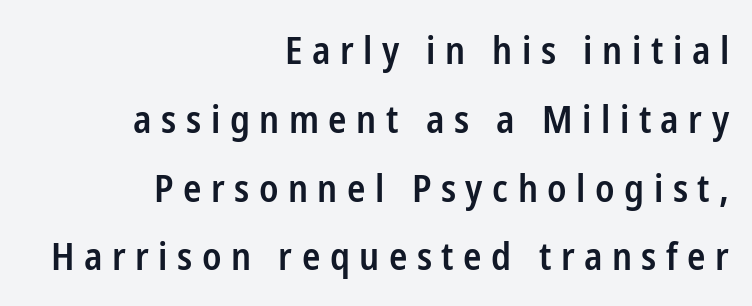
Posture: vertical. The gaps between neighbouring characters are conspicuously large. Plain, unruled lines of type. Line ends are locked; line starts wander. Varying glyph widths throughout — classic text-font behaviour. This rendering employs a face without finishing strokes, i.e., a sans-serif.
